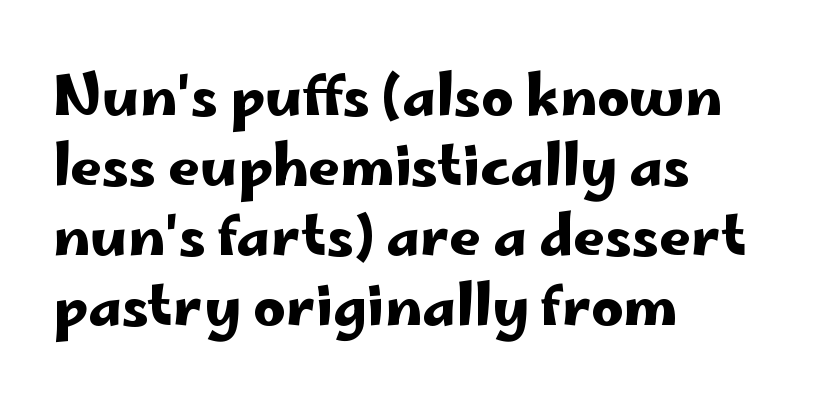
The image shows 56 px wide sans-serif type, upright; set left-aligned, normal line spacing (1.25x), normal letter spacing, not underlined; low stroke contrast and a small x-height.
